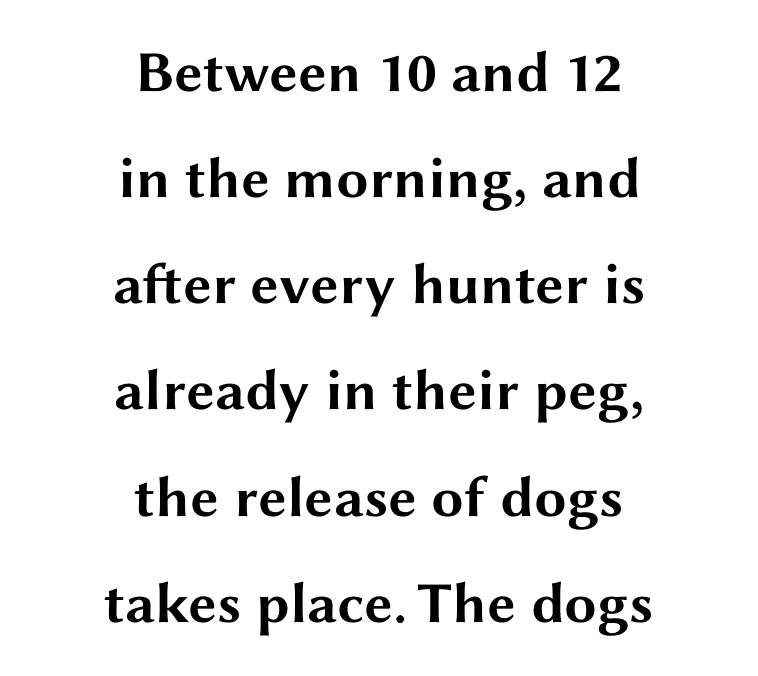
Q: Is the text bold? A: Yes.
Q: Is the text italic (slanted)? A: No, it is upright.
Q: Is the typeface a serif or a sans-serif typeface? A: Sans-serif.
Q: Is the text underlined? A: No.
Q: How is the paragraph aligned? A: Centered.
Q: Is the spacing between letters normal or unusually wide? A: Normal.
Q: Width (condensed, normal, or wide)? A: Wide.
Q: Stroke contrast? A: Medium.
Q: x-height? A: Medium.
Q: Monospaced? A: No.
